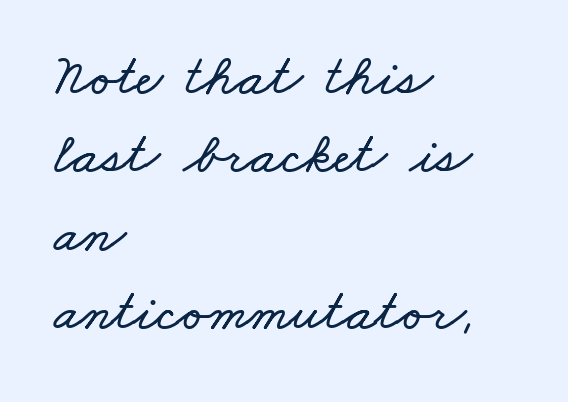
The compositor pushed each line to the left boundary. The face used here is proportionally spaced, like ordinary book or web type. Does extra space separate the letters? No, they use regular spacing. Vertically, the passage feels balanced, rows spaced as you'd expect.
